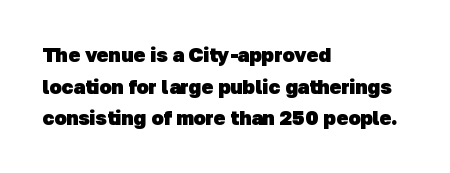
Q: Is the text bold? A: Yes.
Q: Is the text underlined? A: No.
Q: How is the paragraph aligned? A: Left-aligned.
Q: Is the spacing between letters normal or unusually wide? A: Normal.
Q: Is the spacing between lines tight, normal or loose? A: Normal.
